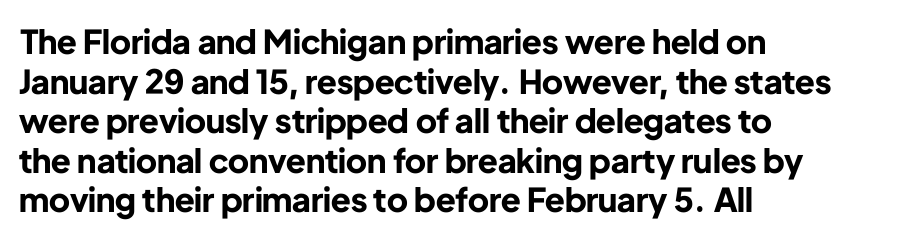
The image shows 33 px bold sans-serif type, upright; set left-aligned, line spacing 1.2x, normal letter spacing, not underlined; low stroke contrast and a medium x-height.
